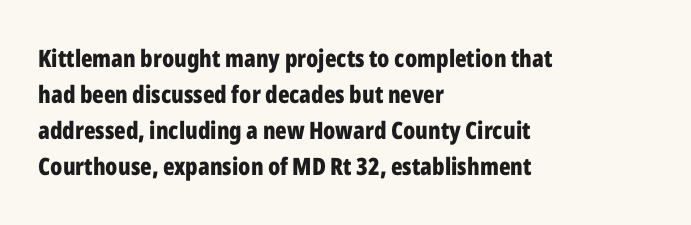
These lines are set flush left with a ragged right edge. Upright lettering throughout. Compared with typical body copy, the letter spacing here is the same. The line-height multiplier appears to be the usual default.
